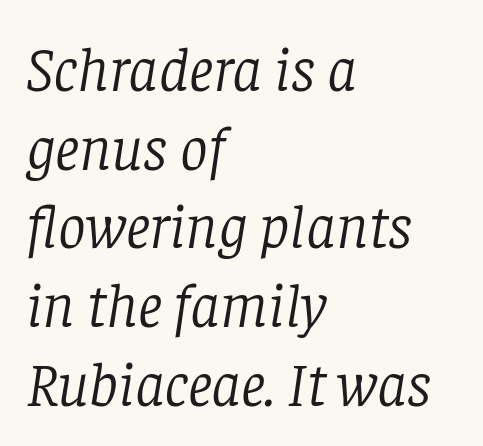
Q: Is the text bold? A: No.
Q: Is the text italic (slanted)? A: Yes, it leans right by about 8 degrees.
Q: Is the typeface a serif or a sans-serif typeface? A: Serif.
Q: Is the text underlined? A: No.
Q: How is the paragraph aligned? A: Left-aligned.
Q: Is the spacing between letters normal or unusually wide? A: Normal.
Q: Is the spacing between lines tight, normal or loose? A: Normal.
Q: Width (condensed, normal, or wide)? A: Normal.
Q: Stroke contrast? A: Low.
Q: x-height? A: Large.
Q: Monospaced? A: No.
